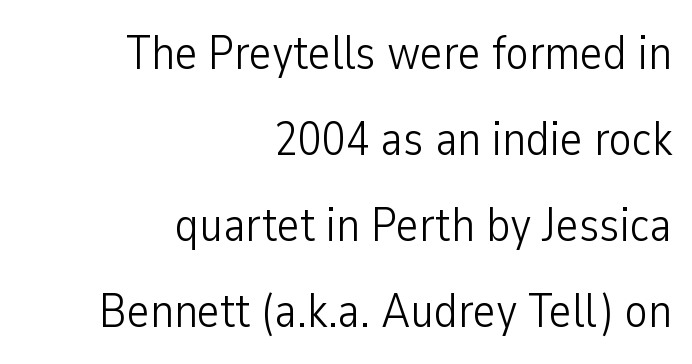
Q: Is the text bold? A: No.
Q: Is the text italic (slanted)? A: No, it is upright.
Q: Is the typeface a serif or a sans-serif typeface? A: Sans-serif.
Q: Is the text underlined? A: No.
Q: How is the paragraph aligned? A: Right-aligned.
Q: Is the spacing between letters normal or unusually wide? A: Normal.
Q: Width (condensed, normal, or wide)? A: Condensed.
Q: Stroke contrast? A: Low.
Q: x-height? A: Medium.
Q: Monospaced? A: No.
